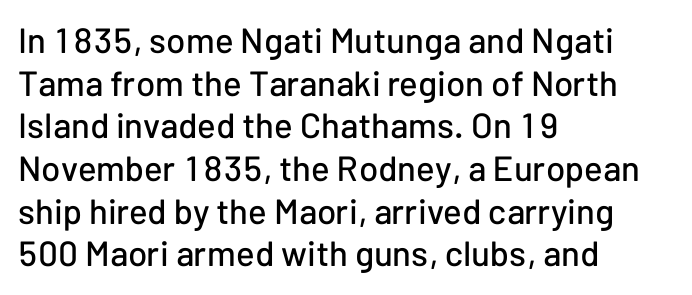
The image shows 35 px sans-serif type, upright; set left-aligned, line spacing 1.22x, normal letter spacing, not underlined; low stroke contrast and a medium x-height.
